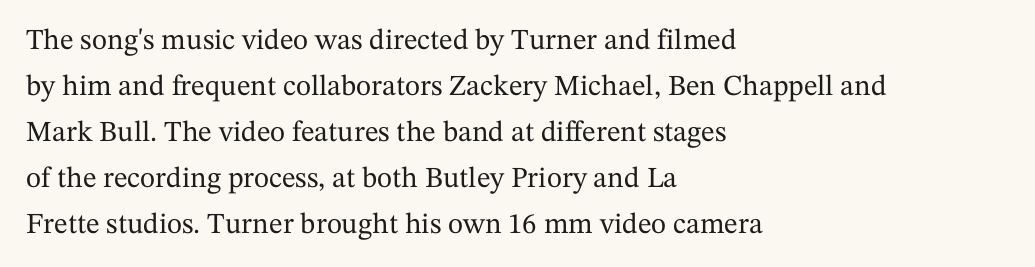
Q: Is the text italic (slanted)? A: No, it is upright.
Q: Is the typeface a serif or a sans-serif typeface? A: Serif.
Q: Is the text underlined? A: No.
Q: How is the paragraph aligned? A: Left-aligned.
Q: Is the spacing between letters normal or unusually wide? A: Normal.
Q: Is the spacing between lines tight, normal or loose? A: Normal.
Q: Width (condensed, normal, or wide)? A: Normal.
Q: Stroke contrast? A: Medium.
Q: x-height? A: Medium.
Q: Monospaced? A: No.
